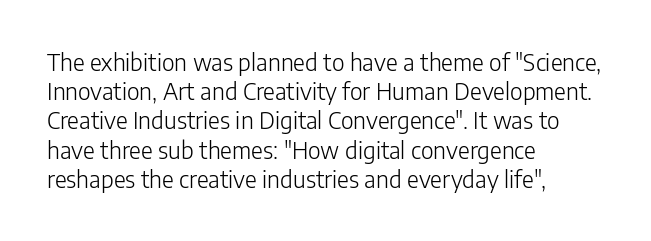
{"italic": "no", "bold": "no", "underline": "no", "align": "left", "line_spacing": "normal", "line_spacing_ratio": 1.27, "letter_spacing": "normal", "letter_spacing_em": 0.0, "glyph_px": 23}
